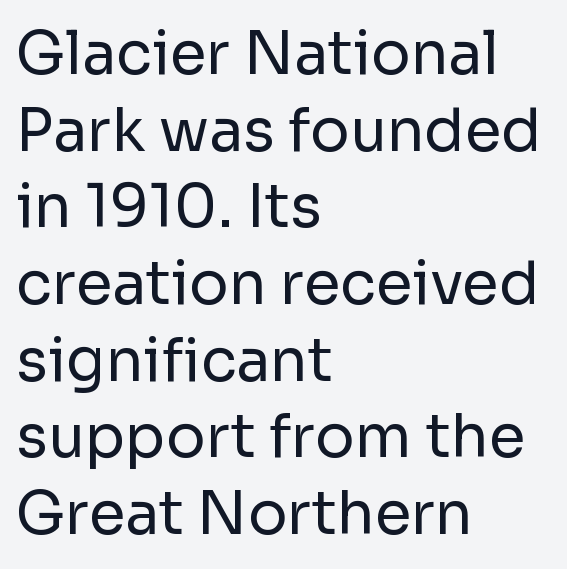
What kind of face is this? One without serifs — a sans. The designer left line spacing at the default. Descenders are the only things crossing below the line. The ragged edge is on the right, which tells us the setting is flush left. Think standard paragraph weight, or any step lighter than that.
